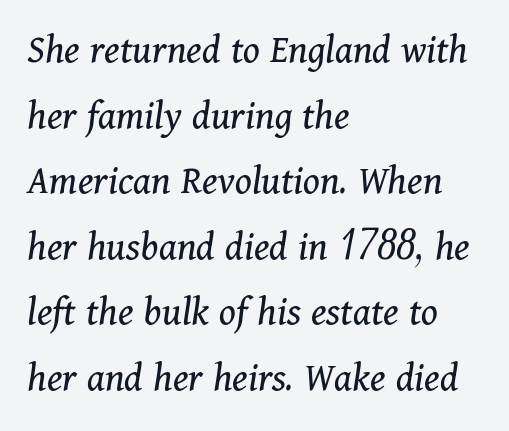
Q: Is the text bold? A: No.
Q: Is the text italic (slanted)? A: Yes, it leans right by about 11 degrees.
Q: Is the typeface a serif or a sans-serif typeface? A: Serif.
Q: Is the text underlined? A: No.
Q: How is the paragraph aligned? A: Left-aligned.
Q: Is the spacing between letters normal or unusually wide? A: Normal.
Q: Is the spacing between lines tight, normal or loose? A: Normal.
Q: Width (condensed, normal, or wide)? A: Normal.
Q: Stroke contrast? A: Medium.
Q: x-height? A: Medium.
Q: Monospaced? A: No.
